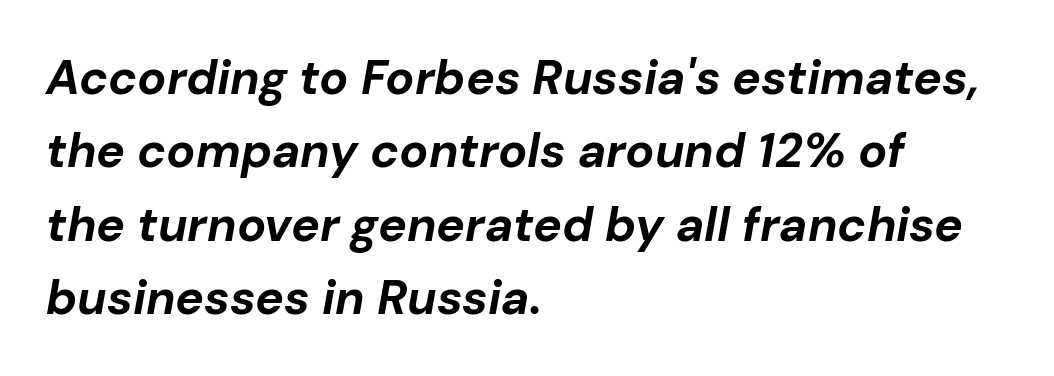
Q: Is the text bold? A: Yes.
Q: Is the text italic (slanted)? A: Yes, it leans right by about 10 degrees.
Q: Is the text underlined? A: No.
Q: How is the paragraph aligned? A: Left-aligned.
Q: Is the spacing between letters normal or unusually wide? A: Normal.
Q: Is the spacing between lines tight, normal or loose? A: Normal.
Q: Width (condensed, normal, or wide)? A: Normal.
Q: Stroke contrast? A: Low.
Q: x-height? A: Medium.
Q: Monospaced? A: No.
